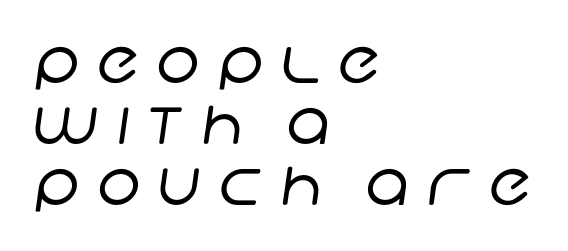
The image shows 62 px regular-weight sans-serif type; set left-aligned, tight line spacing (0.98x), unusually wide letter spacing (+0.28 em), not underlined; low stroke contrast and a large x-height.
